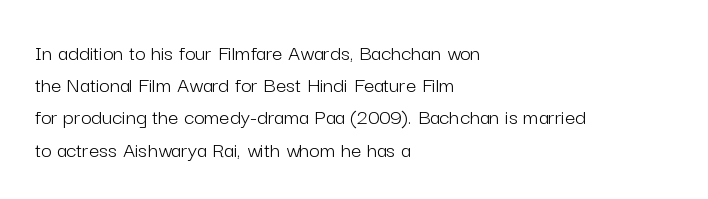
Q: Is the text bold? A: No.
Q: Is the text italic (slanted)? A: No, it is upright.
Q: Is the text underlined? A: No.
Q: How is the paragraph aligned? A: Left-aligned.
Q: Is the spacing between letters normal or unusually wide? A: Normal.
Q: Is the spacing between lines tight, normal or loose? A: Normal.
